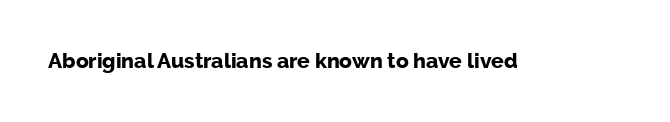
The letterforms sit shoulder to shoulder at normal distance. These lines were composed using upright roman letters. Check the space under the baseline: it is left empty. The sample has been set heavy, in full bold.
